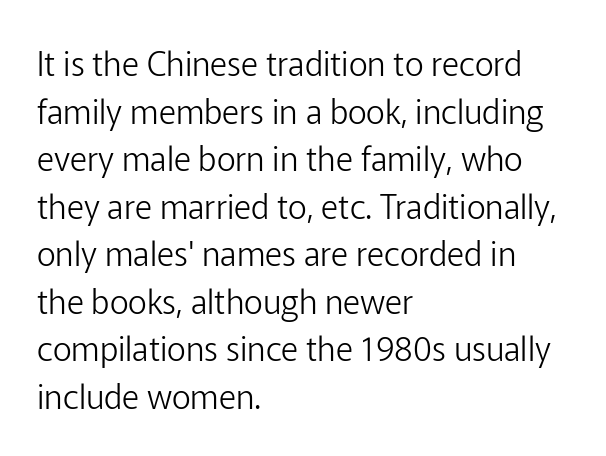
The designer went with a sans here, leaving each stem footless. A classic flush-left, rag-right setting is used for this passage. This rendering leaves character spacing at its baseline value. Here the designer chose a conventional face with non-uniform glyph widths. Every stem runs plumb, perpendicular to the baseline.
